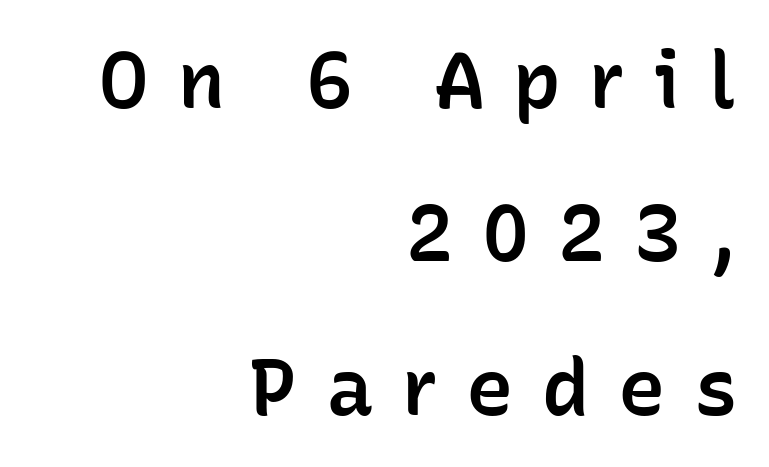
Rows of type keep a wide berth in the vertical direction. Every character sits straight up, as roman type does. Each letter keeps its own natural width here, so spacing adapts to shape. Each letter's strokes conclude bluntly, with no projecting serifs. The compositor pushed each line to the right boundary.
